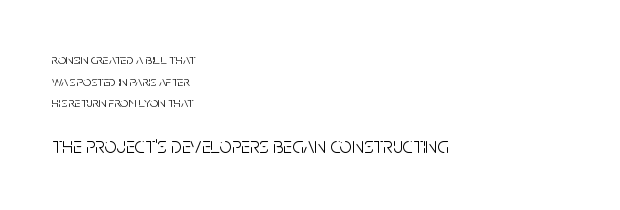
{"italic": "no", "bold": "no", "underline": "no", "align": "left", "line_spacing": "normal", "line_spacing_ratio": 1.54, "letter_spacing": "normal", "letter_spacing_em": 0.0, "larger_block": "second", "size_ratio": 1.57, "glyph_px": 22}
